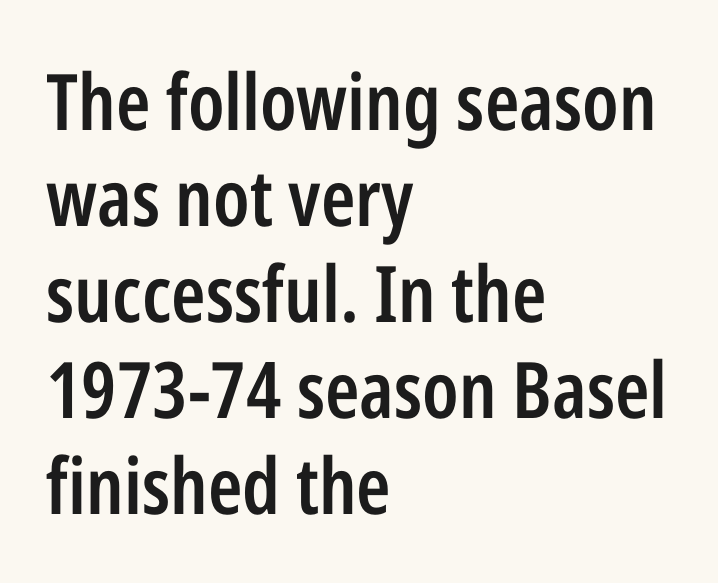
Any mark beneath the type? The region is blank. These lines were composed using upright roman letters. Nobody touched the tracking dial on this one. You can tell from the bare stems that sans-serif type was used.
